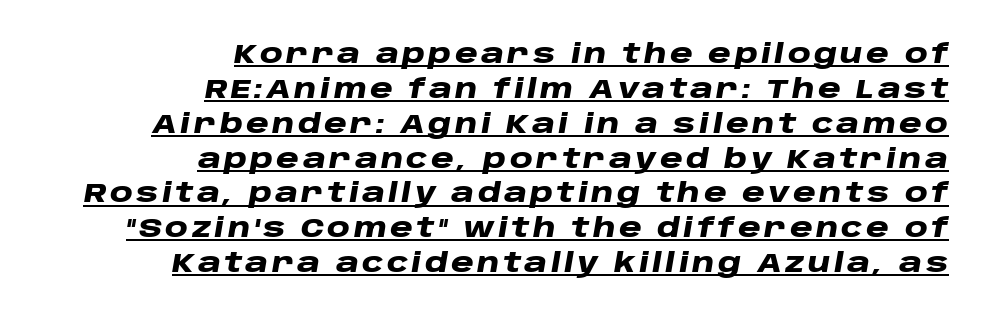
Q: Is the text bold? A: Yes.
Q: Is the text italic (slanted)? A: Yes, it leans right by about 10 degrees.
Q: Is the text underlined? A: Yes.
Q: How is the paragraph aligned? A: Right-aligned.
Q: Is the spacing between lines tight, normal or loose? A: Normal.
